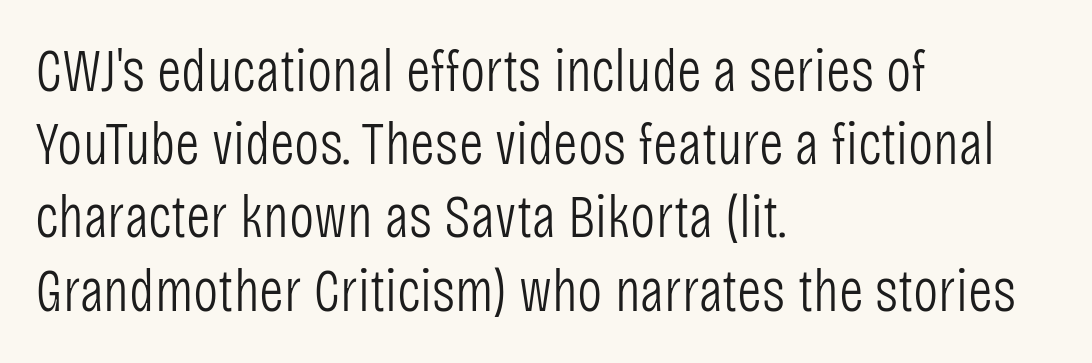
The image shows 60 px light, condensed sans-serif type, upright; set left-aligned, line spacing 1.22x, normal letter spacing, not underlined; low stroke contrast and a large x-height.
